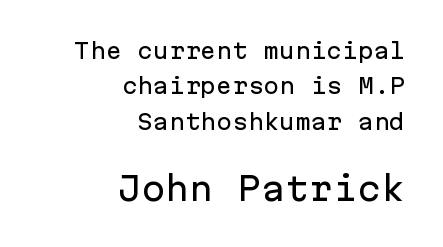
{"serif": "no", "italic": "no", "width": "normal", "stroke_contrast": "low", "x_height": "medium", "monospaced": "yes", "underline": "no", "align": "right", "line_spacing": "normal", "line_spacing_ratio": 1.68, "letter_spacing": "normal", "letter_spacing_em": 0.0, "larger_block": "second", "size_ratio": 1.52, "glyph_px": 32}
